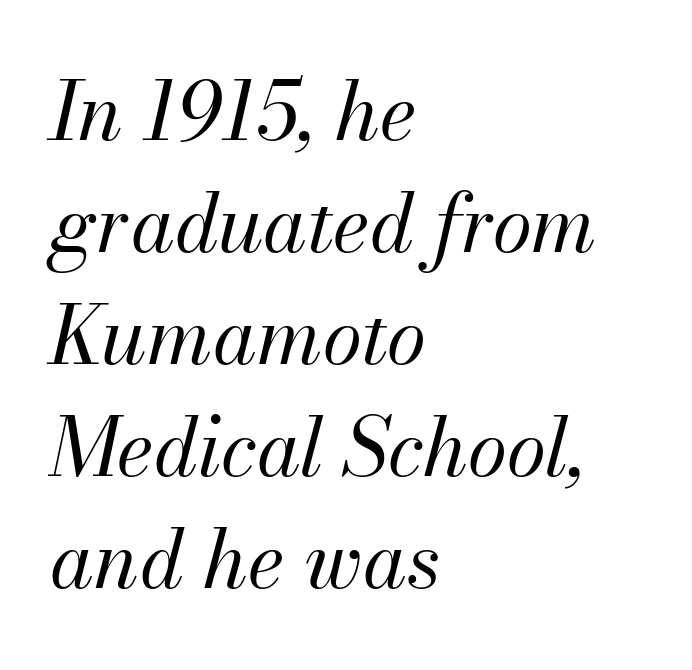
The image shows 80 px regular-weight type, italic (leaning right); set left-aligned, normal line spacing (1.4x), normal letter spacing, not underlined; medium stroke contrast and a small x-height.
